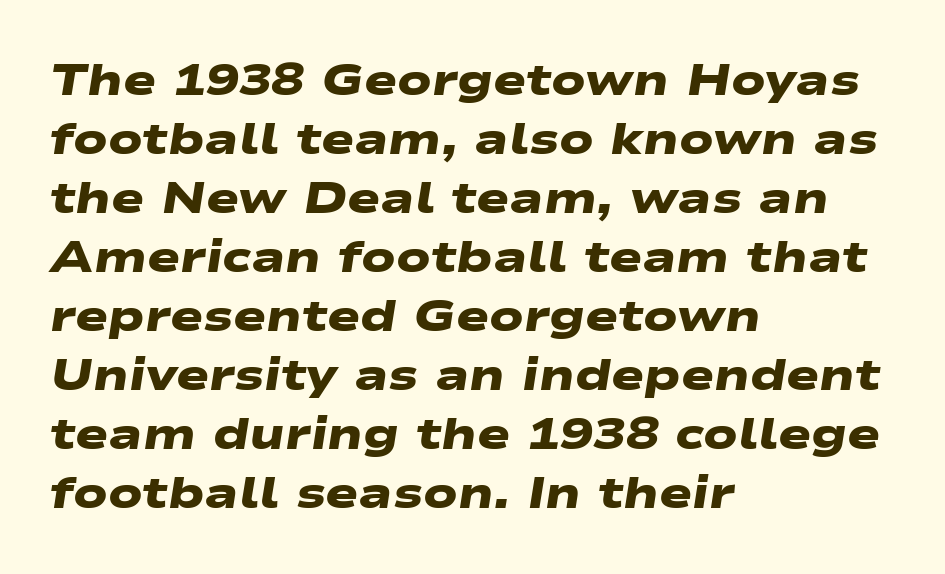
Q: Is the text bold? A: Yes.
Q: Is the typeface a serif or a sans-serif typeface? A: Sans-serif.
Q: Is the text underlined? A: No.
Q: How is the paragraph aligned? A: Left-aligned.
Q: Is the spacing between letters normal or unusually wide? A: Normal.
Q: Is the spacing between lines tight, normal or loose? A: Normal.
Q: Width (condensed, normal, or wide)? A: Wide.
Q: Stroke contrast? A: Low.
Q: x-height? A: Medium.
Q: Monospaced? A: No.
